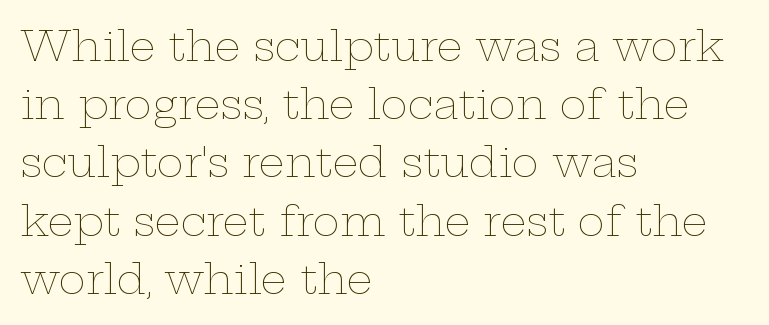
Q: Is the text bold? A: No.
Q: Is the text italic (slanted)? A: No, it is upright.
Q: Is the text underlined? A: No.
Q: How is the paragraph aligned? A: Left-aligned.
Q: Is the spacing between letters normal or unusually wide? A: Normal.
Q: Is the spacing between lines tight, normal or loose? A: Normal.
Q: Width (condensed, normal, or wide)? A: Wide.
Q: Stroke contrast? A: Low.
Q: x-height? A: Medium.
Q: Monospaced? A: No.
